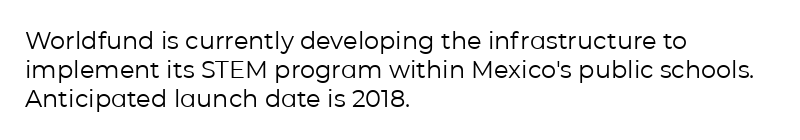
{"italic": "no", "bold": "no", "underline": "no", "align": "left", "line_spacing_ratio": 1.21, "letter_spacing": "normal", "letter_spacing_em": 0.0, "glyph_px": 24}
